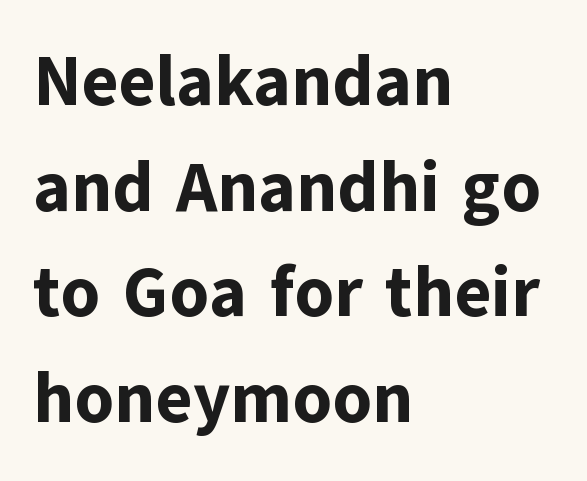
The image shows 70 px bold sans-serif type, upright; set left-aligned, normal line spacing (1.51x), normal letter spacing, not underlined; low stroke contrast and a medium x-height.
